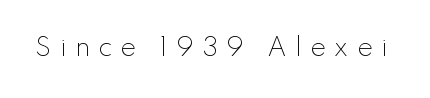
The lettering holds an erect, upright posture throughout. The tracking jumps out immediately: characters are airy and widely separated. Counters stay open thanks to moderate or lighter strokes. Decoration check: the copy has no underline.
